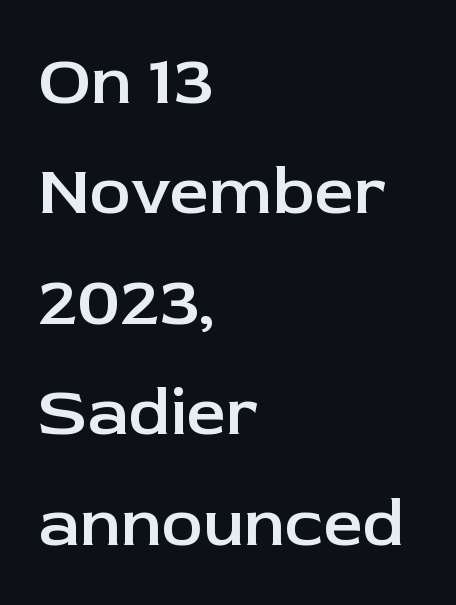
Q: Is the text bold? A: Semi-bold.
Q: Is the text italic (slanted)? A: No, it is upright.
Q: Is the typeface a serif or a sans-serif typeface? A: Sans-serif.
Q: Is the text underlined? A: No.
Q: How is the paragraph aligned? A: Left-aligned.
Q: Is the spacing between letters normal or unusually wide? A: Normal.
Q: Is the spacing between lines tight, normal or loose? A: Normal.
Q: Width (condensed, normal, or wide)? A: Normal.
Q: Stroke contrast? A: Low.
Q: x-height? A: Medium.
Q: Monospaced? A: No.
